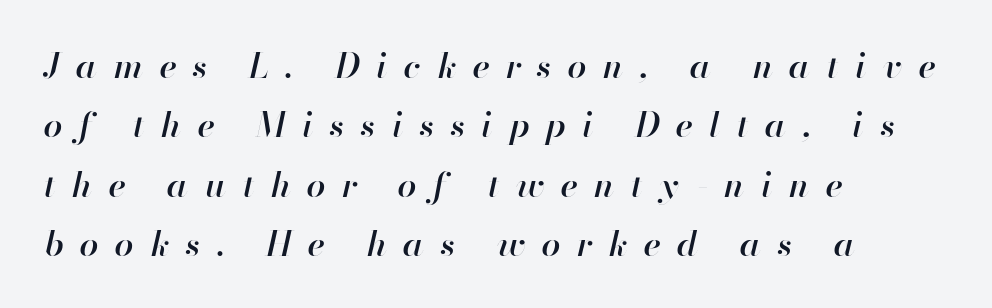
The image shows 34 px semibold type, italic (leaning right); set left-aligned, line spacing 1.75x, unusually wide letter spacing (+0.49 em), not underlined; high stroke contrast and a small x-height.
